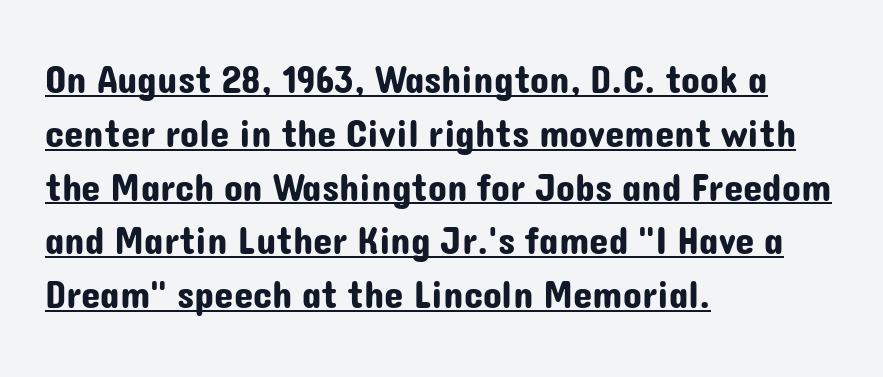
It's the straight-up-and-down kind of type. Standard letterfit; no display-style spreading of the glyphs. Regarding serifs, this sample does without them. A typesetter would call this leading conventional body-copy spacing. Line starts are locked; line ends wander. In designer terms, the underline attribute is active on this setting.
